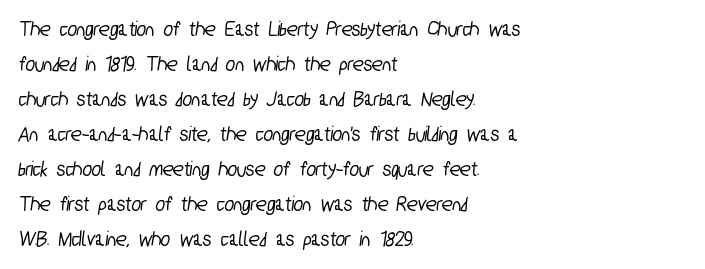
The image shows 22 px text type; set left-aligned, normal line spacing (1.59x), normal letter spacing, not underlined.
